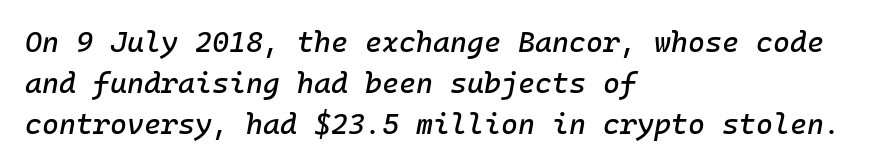
The image shows 29 px text type, italic (leaning right); set left-aligned, normal line spacing (1.41x), normal letter spacing, not underlined; low stroke contrast and a medium x-height.
